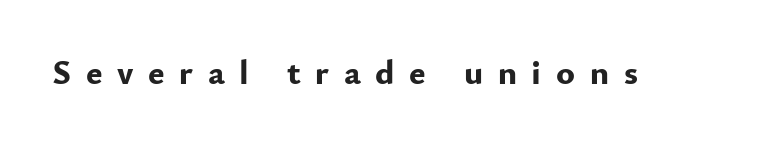
The image shows 35 px bold sans-serif type, upright; set unusually wide letter spacing (+0.42 em), not underlined; low stroke contrast and a small x-height.
